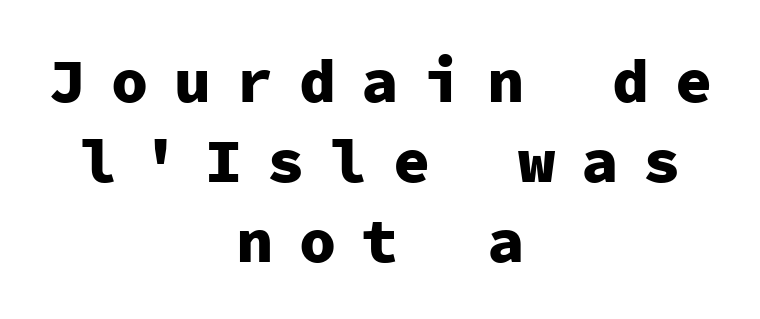
{"serif": "no", "italic": "no", "bold": "yes", "weight": "heavy", "width": "normal", "stroke_contrast": "low", "x_height": "medium", "monospaced": "yes", "underline": "no", "align": "center", "line_spacing": "normal", "line_spacing_ratio": 1.29, "letter_spacing": "wide", "letter_spacing_em": 0.41, "glyph_px": 62}
